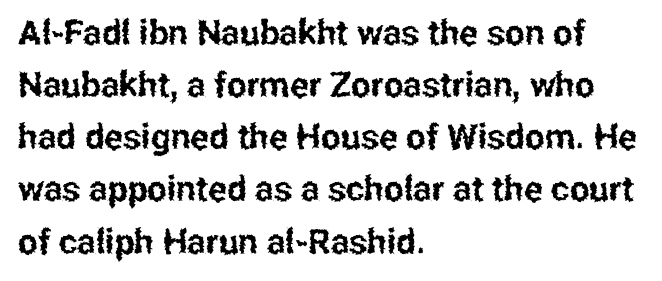
The image shows 35 px condensed sans-serif type, upright; set left-aligned, normal line spacing (1.49x), normal letter spacing, not underlined; low stroke contrast and a medium x-height.
